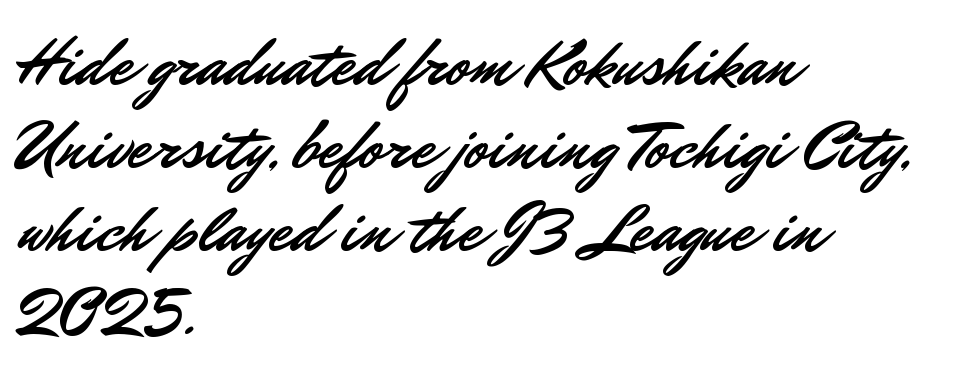
Q: Is the text italic (slanted)? A: Yes.
Q: Is the typeface a serif or a sans-serif typeface? A: Sans-serif.
Q: Is the text underlined? A: No.
Q: How is the paragraph aligned? A: Left-aligned.
Q: Is the spacing between letters normal or unusually wide? A: Normal.
Q: Width (condensed, normal, or wide)? A: Normal.
Q: Stroke contrast? A: Low.
Q: x-height? A: Small.
Q: Monospaced? A: No.
